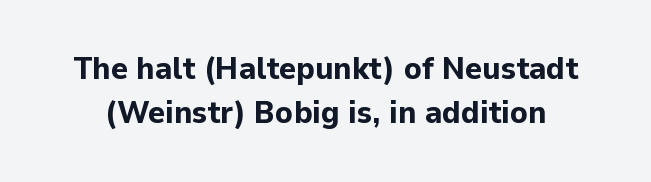
{"serif": "no", "italic": "no", "bold": "yes", "weight": "bold", "width": "normal", "stroke_contrast": "low", "x_height": "medium", "monospaced": "no", "underline": "no", "line_spacing": "normal", "line_spacing_ratio": 1.38, "letter_spacing": "normal", "letter_spacing_em": 0.0, "glyph_px": 32}
